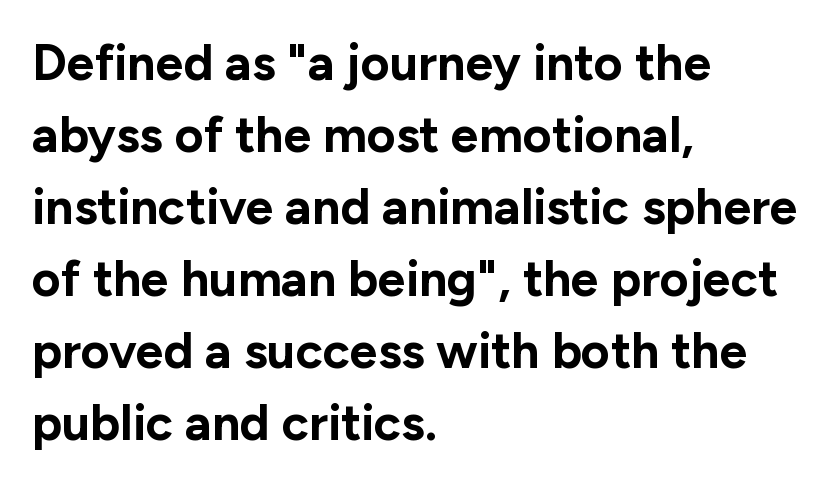
Q: Is the text bold? A: Yes.
Q: Is the text italic (slanted)? A: No, it is upright.
Q: Is the typeface a serif or a sans-serif typeface? A: Sans-serif.
Q: Is the text underlined? A: No.
Q: How is the paragraph aligned? A: Left-aligned.
Q: Is the spacing between letters normal or unusually wide? A: Normal.
Q: Is the spacing between lines tight, normal or loose? A: Normal.
Q: Width (condensed, normal, or wide)? A: Normal.
Q: Stroke contrast? A: Low.
Q: x-height? A: Medium.
Q: Monospaced? A: No.
